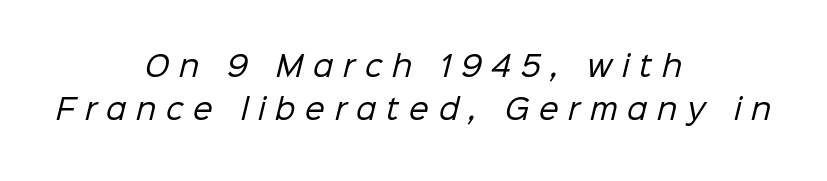
The image shows 28 px regular-weight sans-serif type; set centered, normal line spacing (1.54x), unusually wide letter spacing (+0.35 em), not underlined; low stroke contrast and a medium x-height.
